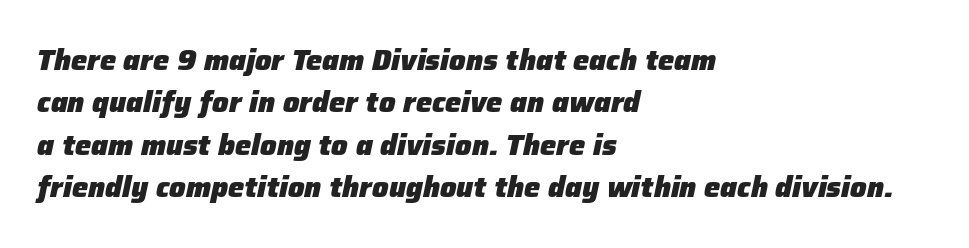
Q: Is the text bold? A: Yes.
Q: Is the text italic (slanted)? A: Yes, it leans right by about 12 degrees.
Q: Is the text underlined? A: No.
Q: How is the paragraph aligned? A: Left-aligned.
Q: Is the spacing between letters normal or unusually wide? A: Normal.
Q: Is the spacing between lines tight, normal or loose? A: Normal.
Q: Width (condensed, normal, or wide)? A: Normal.
Q: Stroke contrast? A: Low.
Q: x-height? A: Medium.
Q: Monospaced? A: No.
